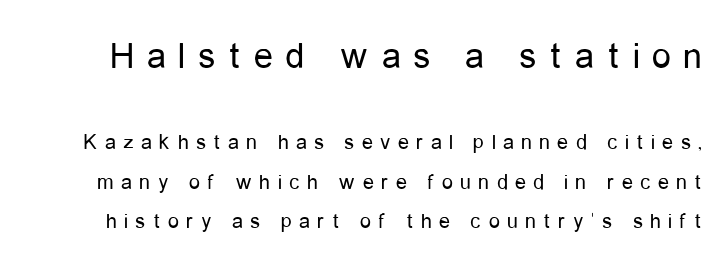
The tracking reads as deliberately expanded to a designer's eye. Unlike a traditional serif, this face leaves its strokes unadorned. Anything drawn beneath the words? Only blank space. Size contrast runs from large at the top to small at the bottom.
